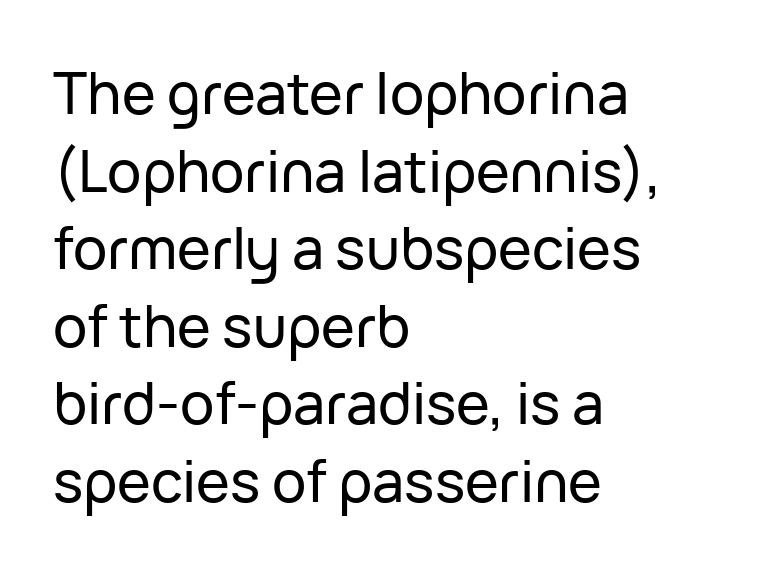
Q: Is the text italic (slanted)? A: No, it is upright.
Q: Is the typeface a serif or a sans-serif typeface? A: Sans-serif.
Q: Is the text underlined? A: No.
Q: How is the paragraph aligned? A: Left-aligned.
Q: Is the spacing between letters normal or unusually wide? A: Normal.
Q: Is the spacing between lines tight, normal or loose? A: Normal.
Q: Width (condensed, normal, or wide)? A: Normal.
Q: Stroke contrast? A: Low.
Q: x-height? A: Medium.
Q: Monospaced? A: No.
